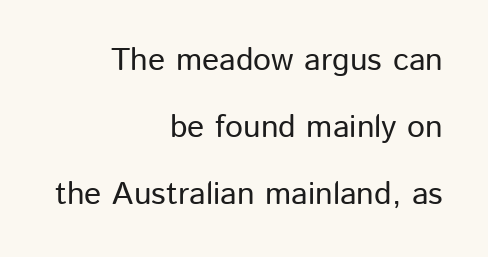
The image shows 32 px sans-serif type, upright; set right-aligned, loose line spacing (2.09x), normal letter spacing, not underlined; low stroke contrast and a medium x-height.
